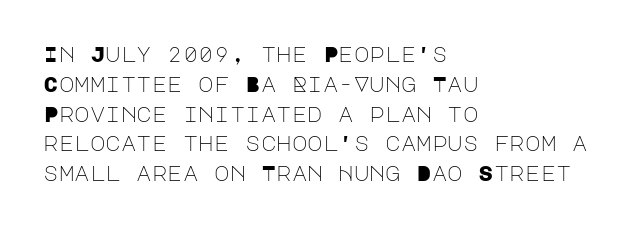
{"italic": "no", "bold": "no", "underline": "no", "align": "left", "line_spacing": "normal", "line_spacing_ratio": 1.42, "letter_spacing": "normal", "letter_spacing_em": 0.0, "glyph_px": 21}
